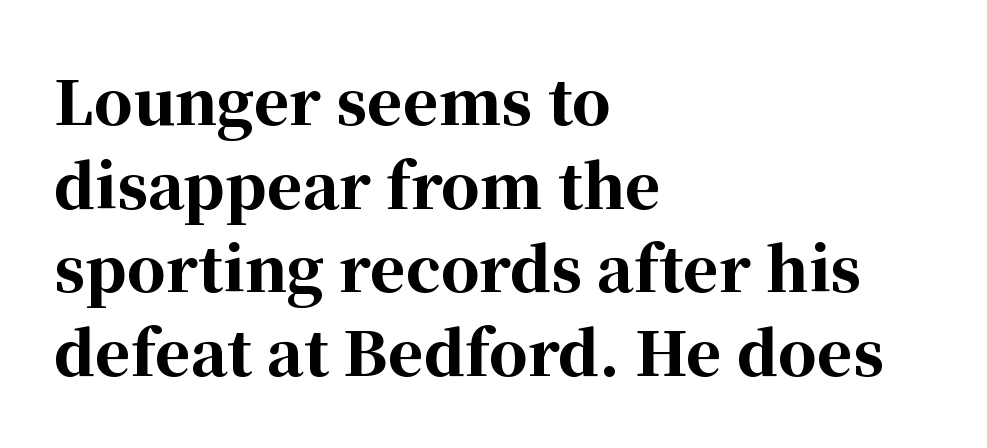
{"serif": "yes", "italic": "no", "bold": "yes", "weight": "bold", "width": "normal", "stroke_contrast": "high", "x_height": "medium", "monospaced": "no", "underline": "no", "align": "left", "line_spacing": "normal", "line_spacing_ratio": 1.37, "letter_spacing": "normal", "letter_spacing_em": 0.0, "glyph_px": 61}
